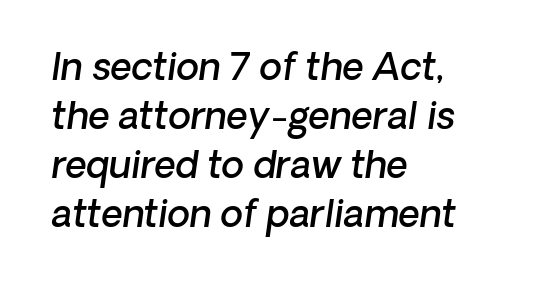
The image shows 37 px semibold sans-serif type; set left-aligned, normal line spacing (1.32x), normal letter spacing, not underlined; low stroke contrast and a medium x-height.
